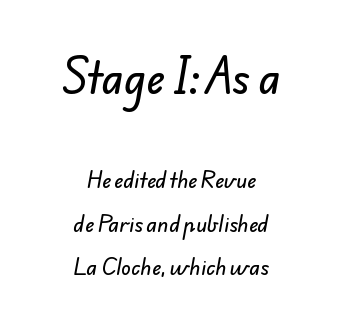
{"serif": "no", "width": "normal", "stroke_contrast": "low", "x_height": "small", "monospaced": "no", "underline": "no", "align": "center", "line_spacing": "loose", "line_spacing_ratio": 2.16, "letter_spacing": "normal", "letter_spacing_em": 0.0, "larger_block": "first", "size_ratio": 2.05, "glyph_px": 41}
